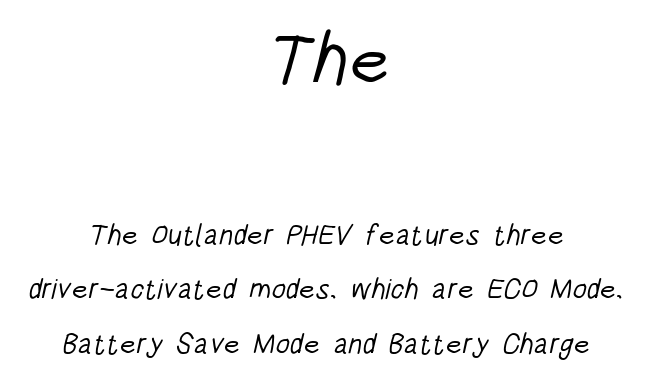
Q: Is the text bold? A: No.
Q: Is the typeface a serif or a sans-serif typeface? A: Sans-serif.
Q: Is the text underlined? A: No.
Q: How is the paragraph aligned? A: Centered.
Q: Is the spacing between letters normal or unusually wide? A: Normal.
Q: Which block of text is set in a larger size, the first (top) or the second (bottom)? A: The first (top) one.
Q: Width (condensed, normal, or wide)? A: Condensed.
Q: Stroke contrast? A: Low.
Q: x-height? A: Large.
Q: Monospaced? A: No.
